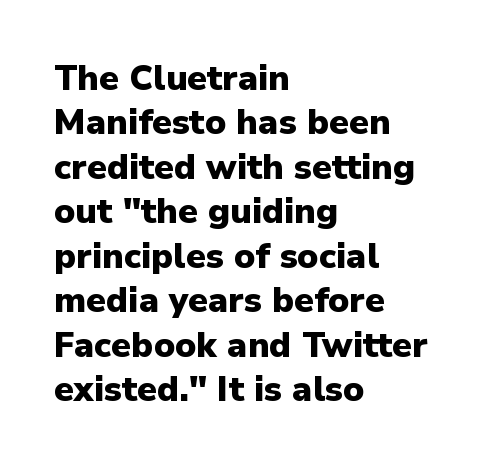
The image shows 35 px heavy sans-serif type, upright; set left-aligned, normal line spacing (1.27x), normal letter spacing, not underlined; low stroke contrast and a medium x-height.
